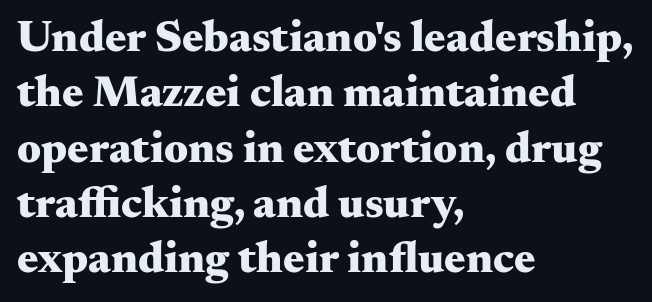
The image shows 45 px heavy, wide serif type, upright; set left-aligned, line spacing 1.23x, normal letter spacing, not underlined; medium stroke contrast and a small x-height.
